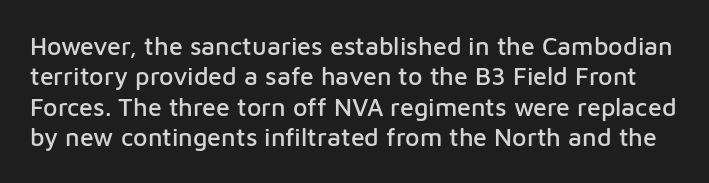
Descender tails drop into unmarked territory. When letters stand straight like this, we call the style roman or upright. Nothing unusual about the tracking: characters are spaced as the font intends.
